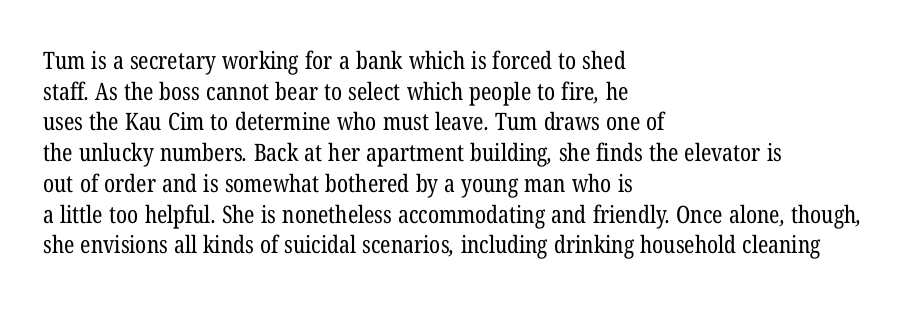
Q: Is the text bold? A: No.
Q: Is the text underlined? A: No.
Q: How is the paragraph aligned? A: Left-aligned.
Q: Is the spacing between letters normal or unusually wide? A: Normal.
Q: Is the spacing between lines tight, normal or loose? A: Normal.
